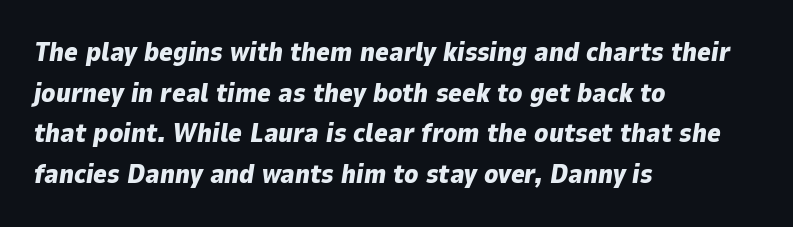
{"italic": "yes", "lean": "right", "slant_degrees": 9, "bold": "yes", "underline": "no", "align": "left", "line_spacing": "normal", "line_spacing_ratio": 1.56, "letter_spacing": "normal", "letter_spacing_em": 0.0, "glyph_px": 26}
